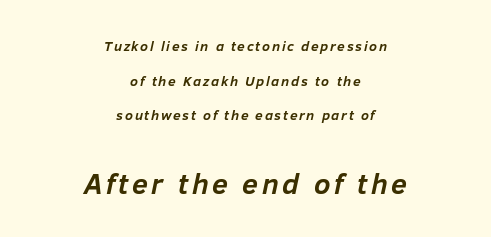
{"italic": "yes", "lean": "right", "slant_degrees": 12, "bold": "yes", "weight": "semibold", "width": "normal", "stroke_contrast": "low", "x_height": "medium", "monospaced": "no", "underline": "no", "align": "center", "line_spacing": "loose", "line_spacing_ratio": 2.47, "larger_block": "second", "size_ratio": 2.07, "glyph_px": 29}
